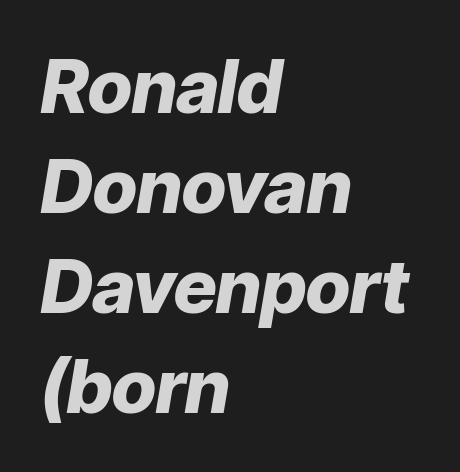
{"italic": "yes", "lean": "right", "slant_degrees": 9, "bold": "yes", "weight": "heavy", "width": "normal", "stroke_contrast": "low", "x_height": "medium", "monospaced": "no", "underline": "no", "align": "left", "line_spacing": "normal", "line_spacing_ratio": 1.35, "letter_spacing": "normal", "letter_spacing_em": 0.0, "glyph_px": 74}
